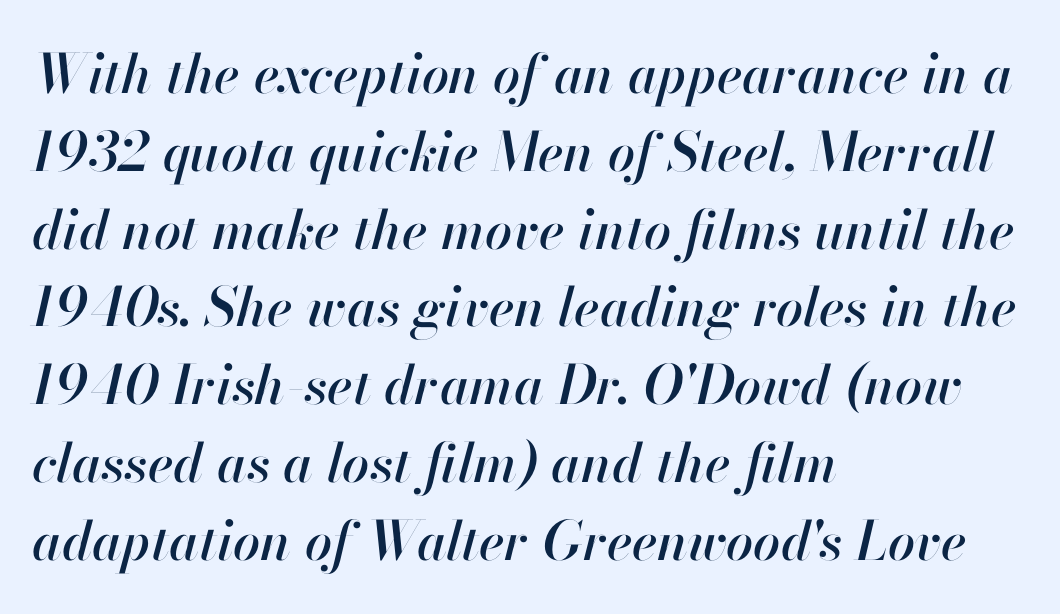
Underline: absent. What stands out about the letter spacing? Nothing — it is the standard amount. Does the leading feel generous? No, just average. Looking at the ascenders, they clearly lean. The rendering uses natural spacing where letterforms have individual widths. The rag falls on the right side of this text block.
